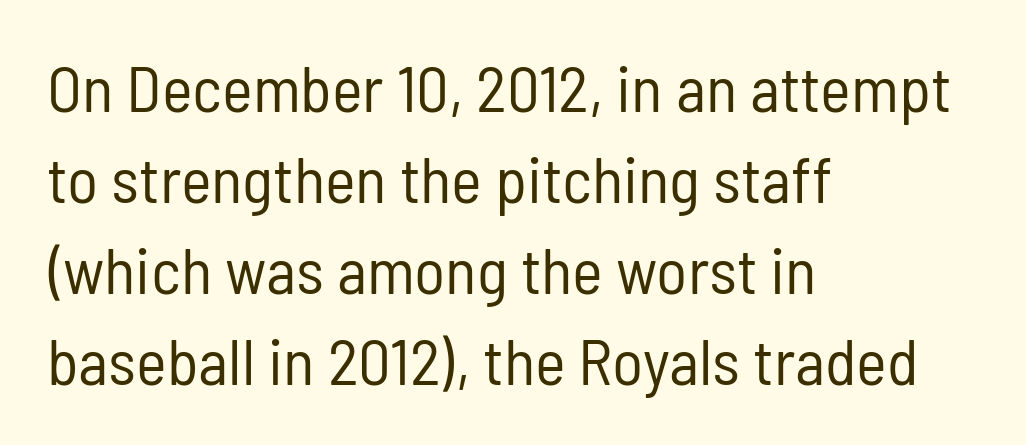
Q: Is the text bold? A: No.
Q: Is the text italic (slanted)? A: No, it is upright.
Q: Is the typeface a serif or a sans-serif typeface? A: Sans-serif.
Q: Is the text underlined? A: No.
Q: How is the paragraph aligned? A: Left-aligned.
Q: Is the spacing between letters normal or unusually wide? A: Normal.
Q: Is the spacing between lines tight, normal or loose? A: Normal.
Q: Width (condensed, normal, or wide)? A: Condensed.
Q: Stroke contrast? A: Low.
Q: x-height? A: Medium.
Q: Monospaced? A: No.
